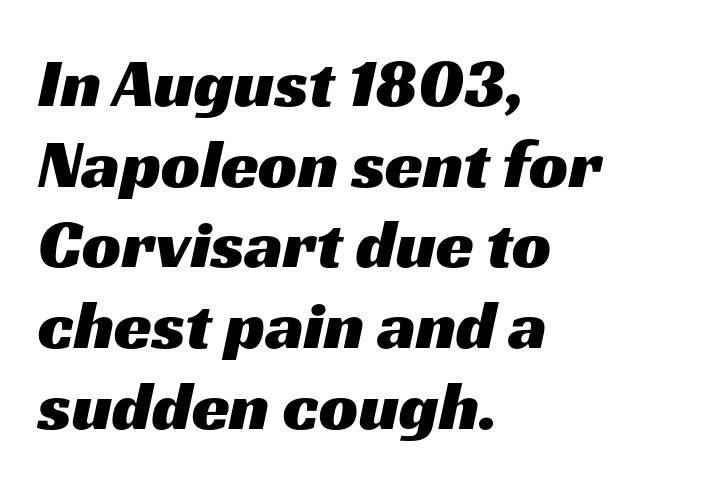
Q: Is the typeface a serif or a sans-serif typeface? A: Sans-serif.
Q: Is the text underlined? A: No.
Q: How is the paragraph aligned? A: Left-aligned.
Q: Is the spacing between letters normal or unusually wide? A: Normal.
Q: Width (condensed, normal, or wide)? A: Wide.
Q: Stroke contrast? A: Medium.
Q: x-height? A: Medium.
Q: Monospaced? A: No.
